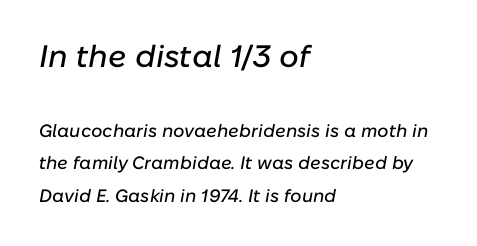
Q: Is the text italic (slanted)? A: Yes, it leans right by about 10 degrees.
Q: Is the text underlined? A: No.
Q: How is the paragraph aligned? A: Left-aligned.
Q: Is the spacing between letters normal or unusually wide? A: Normal.
Q: Which block of text is set in a larger size, the first (top) or the second (bottom)? A: The first (top) one.
Q: Width (condensed, normal, or wide)? A: Normal.
Q: Stroke contrast? A: Low.
Q: x-height? A: Medium.
Q: Monospaced? A: No.
